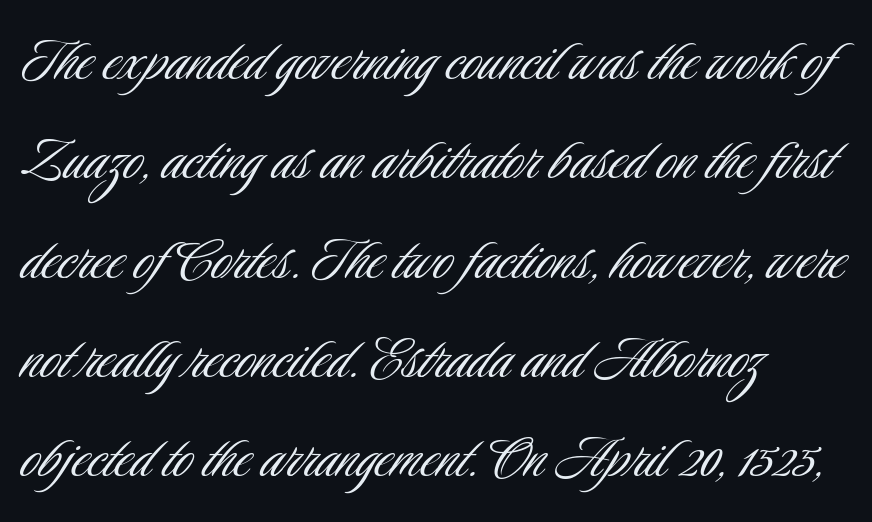
The image shows 68 px light, condensed sans-serif type; set left-aligned, normal line spacing (1.46x), normal letter spacing, not underlined; low stroke contrast and a small x-height.
